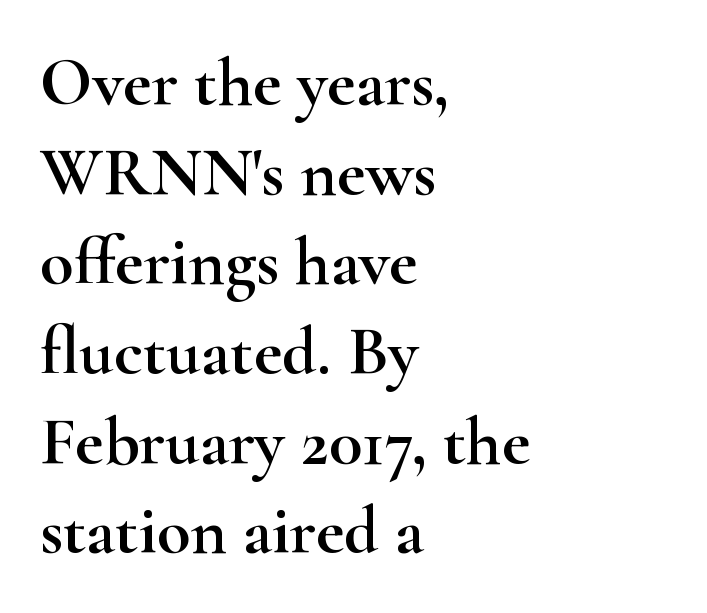
The font's upright variant was chosen for this text. The typeface chosen for these lines features serifs. The passage is arranged the way most books set body copy — flush left. Looks like regular typesetting: each glyph gets only the width it needs. The strip under each line holds only bare page. Successive baselines arrive at the customary interval.
